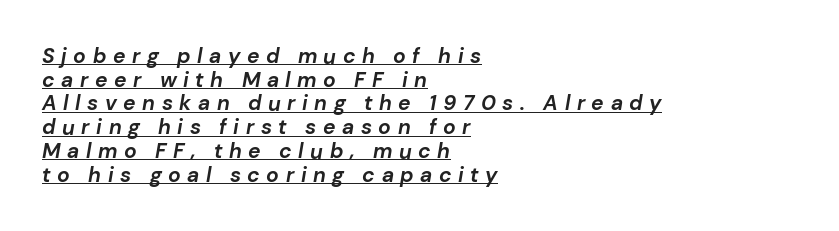
Q: Is the text bold? A: Yes.
Q: Is the text italic (slanted)? A: Yes, it leans right by about 10 degrees.
Q: Is the text underlined? A: Yes.
Q: How is the paragraph aligned? A: Left-aligned.
Q: Is the spacing between letters normal or unusually wide? A: Unusually wide.
Q: Is the spacing between lines tight, normal or loose? A: Tight.
